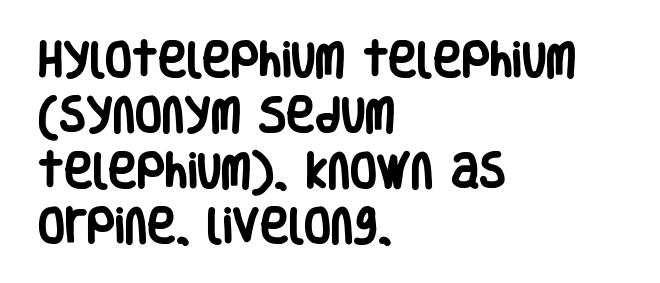
The passage shown has conventional tracking throughout. Alignment: flush left. A sans-serif font was chosen for this passage. Think of a printed novel: that variable character pitch is what you see here.
